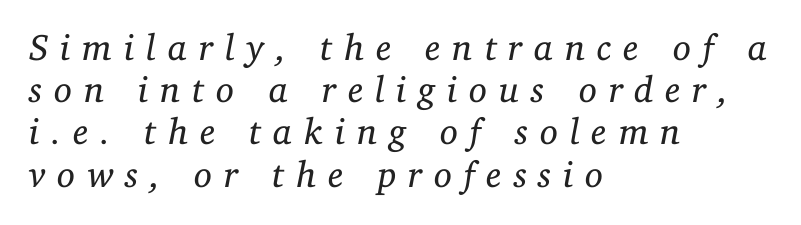
Q: Is the text bold? A: No.
Q: Is the text italic (slanted)? A: Yes, it leans right by about 11 degrees.
Q: Is the typeface a serif or a sans-serif typeface? A: Serif.
Q: Is the text underlined? A: No.
Q: How is the paragraph aligned? A: Left-aligned.
Q: Is the spacing between letters normal or unusually wide? A: Unusually wide.
Q: Is the spacing between lines tight, normal or loose? A: Tight.
Q: Width (condensed, normal, or wide)? A: Normal.
Q: Stroke contrast? A: Low.
Q: x-height? A: Medium.
Q: Monospaced? A: No.
